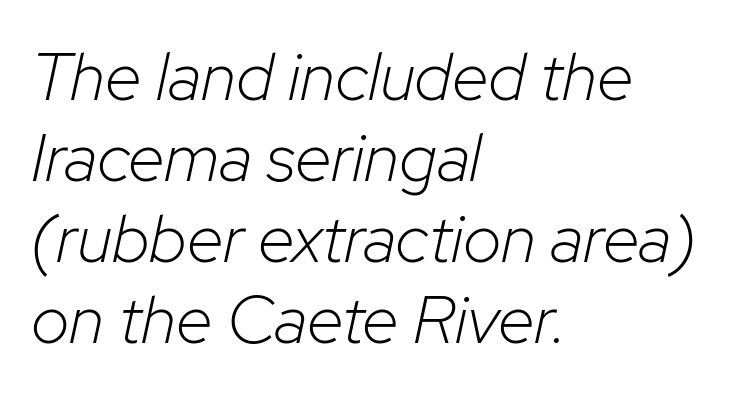
{"italic": "yes", "lean": "right", "slant_degrees": 12, "bold": "no", "weight": "light", "width": "normal", "stroke_contrast": "low", "x_height": "medium", "monospaced": "no", "underline": "no", "align": "left", "line_spacing_ratio": 1.21, "letter_spacing": "normal", "letter_spacing_em": 0.0, "glyph_px": 67}
